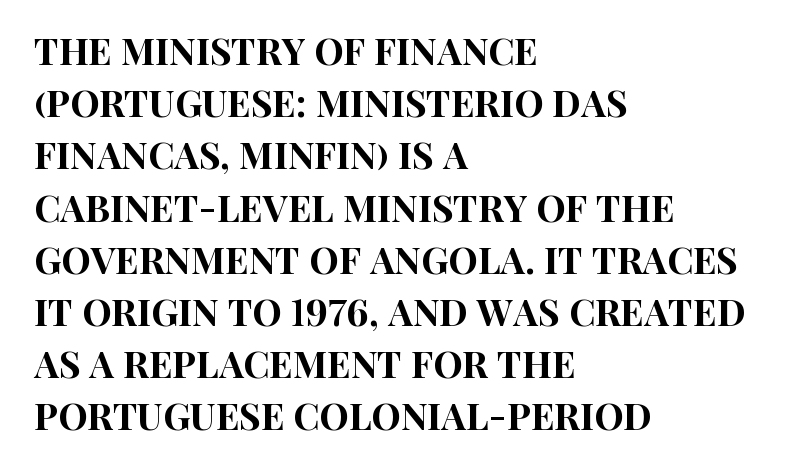
Q: Is the text italic (slanted)? A: No, it is upright.
Q: Is the typeface a serif or a sans-serif typeface? A: Sans-serif.
Q: Is the text underlined? A: No.
Q: How is the paragraph aligned? A: Left-aligned.
Q: Is the spacing between letters normal or unusually wide? A: Normal.
Q: Is the spacing between lines tight, normal or loose? A: Normal.
Q: Width (condensed, normal, or wide)? A: Condensed.
Q: Stroke contrast? A: High.
Q: x-height? A: Large.
Q: Monospaced? A: No.
